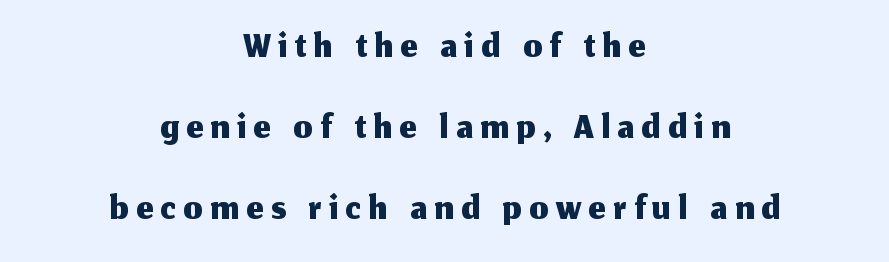
{"serif": "no", "italic": "no", "width": "normal", "stroke_contrast": "medium", "x_height": "medium", "monospaced": "no", "underline": "no", "align": "center", "line_spacing": "normal", "line_spacing_ratio": 1.37, "glyph_px": 59}
